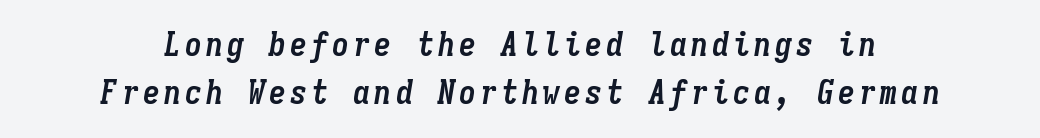
Q: Is the text bold? A: Yes.
Q: Is the text italic (slanted)? A: Yes, it leans right by about 9 degrees.
Q: Is the text underlined? A: No.
Q: How is the paragraph aligned? A: Centered.
Q: Is the spacing between lines tight, normal or loose? A: Normal.
Q: Width (condensed, normal, or wide)? A: Condensed.
Q: Stroke contrast? A: Low.
Q: x-height? A: Medium.
Q: Monospaced? A: Yes.
